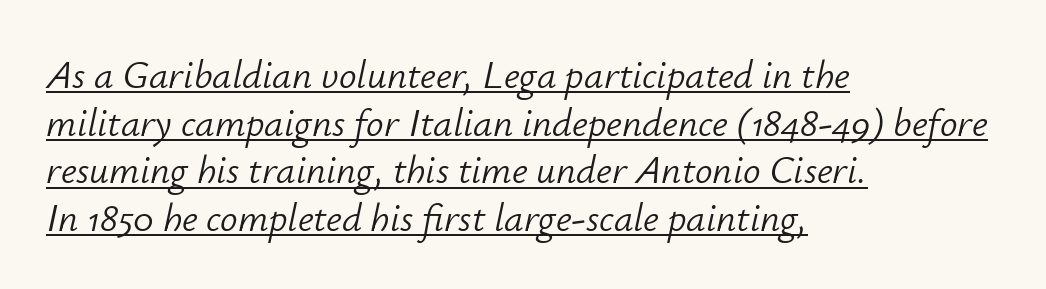
The image shows 39 px light type, italic (leaning right); set left-aligned, line spacing 1.22x, normal letter spacing, underlined; low stroke contrast and a small x-height.
